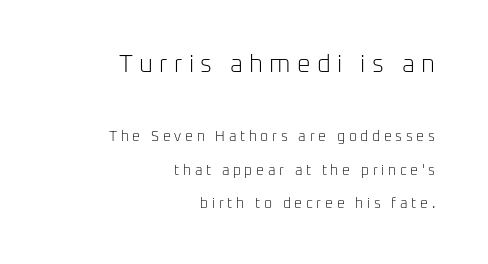
The image shows 24 px text type, upright; set right-aligned, loose line spacing (2.38x), unusually wide letter spacing (+0.26 em), not underlined; the first (top) block is 1.71x larger.
